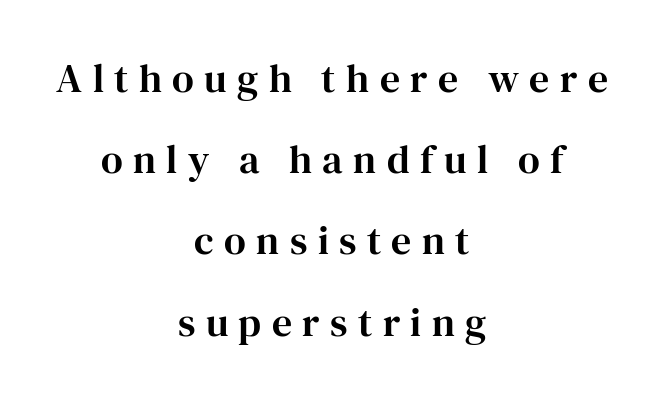
{"serif": "yes", "italic": "no", "width": "normal", "stroke_contrast": "high", "x_height": "medium", "monospaced": "no", "underline": "no", "align": "center", "line_spacing": "loose", "line_spacing_ratio": 2.03, "letter_spacing": "wide", "letter_spacing_em": 0.26, "glyph_px": 40}
